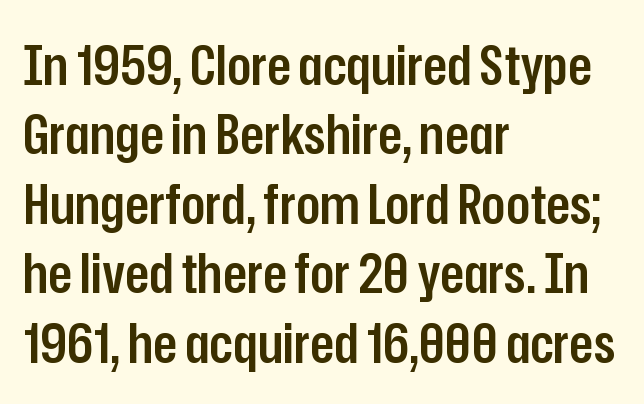
{"serif": "no", "italic": "no", "bold": "semi", "weight": "semibold", "width": "condensed", "stroke_contrast": "low", "x_height": "medium", "monospaced": "no", "underline": "no", "align": "left", "line_spacing_ratio": 1.24, "letter_spacing": "normal", "letter_spacing_em": 0.0, "glyph_px": 56}
